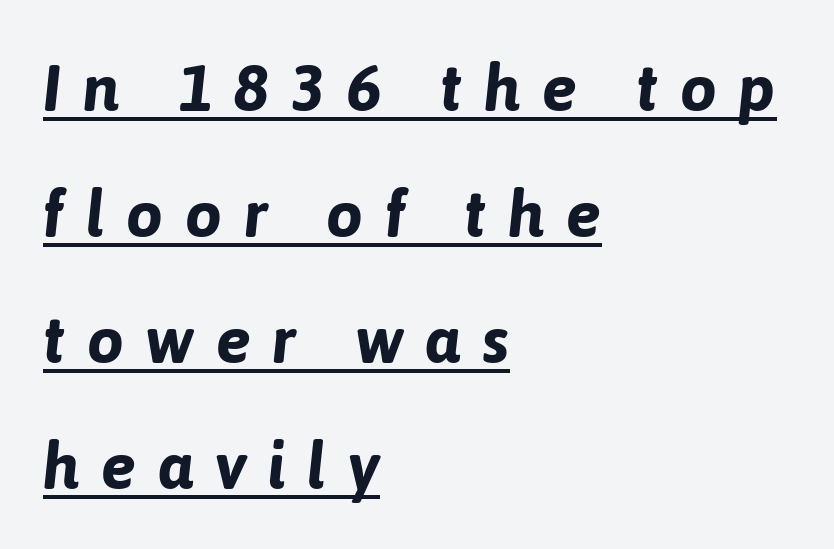
Q: Is the text bold? A: Yes.
Q: Is the text italic (slanted)? A: Yes, it leans right by about 6 degrees.
Q: Is the text underlined? A: Yes.
Q: How is the paragraph aligned? A: Left-aligned.
Q: Is the spacing between letters normal or unusually wide? A: Unusually wide.
Q: Is the spacing between lines tight, normal or loose? A: Loose.
Q: Width (condensed, normal, or wide)? A: Normal.
Q: Stroke contrast? A: Low.
Q: x-height? A: Medium.
Q: Monospaced? A: No.
